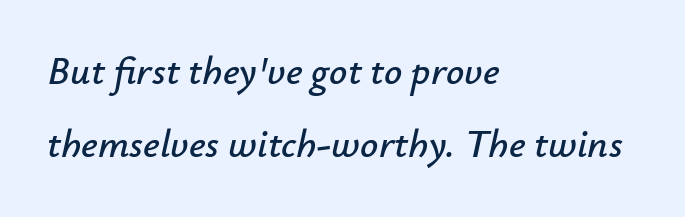
Q: Is the text italic (slanted)? A: Yes, it leans right by about 12 degrees.
Q: Is the text underlined? A: No.
Q: How is the paragraph aligned? A: Left-aligned.
Q: Is the spacing between letters normal or unusually wide? A: Normal.
Q: Width (condensed, normal, or wide)? A: Normal.
Q: Stroke contrast? A: Low.
Q: x-height? A: Small.
Q: Monospaced? A: No.
